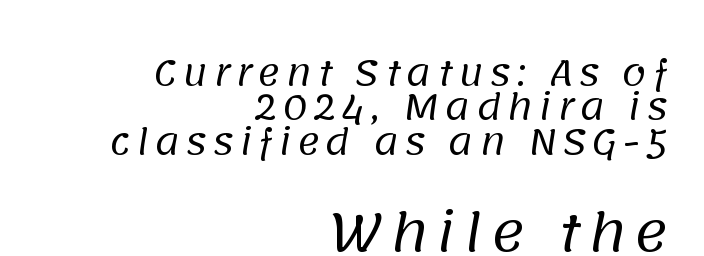
{"serif": "no", "bold": "no", "weight": "regular", "width": "normal", "stroke_contrast": "low", "x_height": "large", "monospaced": "no", "underline": "no", "align": "right", "line_spacing": "tight", "line_spacing_ratio": 0.98, "larger_block": "second", "size_ratio": 1.49, "glyph_px": 52}
